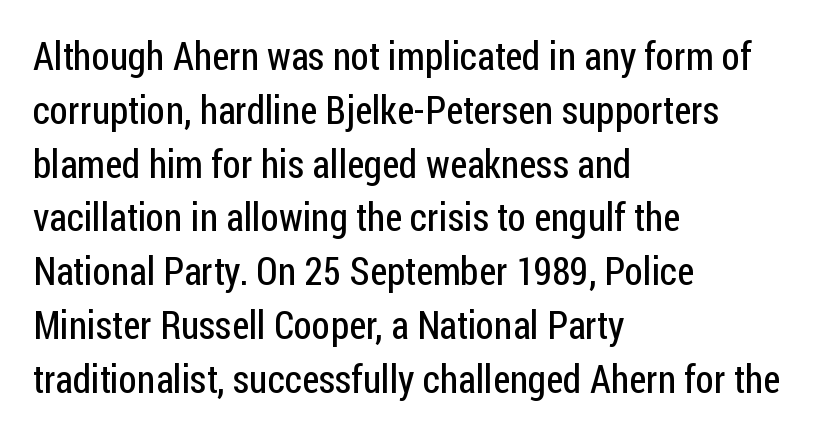
The image shows 39 px regular-weight, condensed sans-serif type, upright; set left-aligned, normal line spacing (1.38x), normal letter spacing, not underlined; low stroke contrast and a medium x-height.
